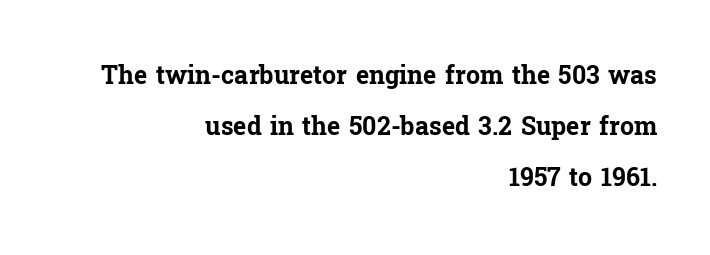
The image shows 25 px bold type, upright; set right-aligned, loose line spacing (2.05x), normal letter spacing, not underlined.
